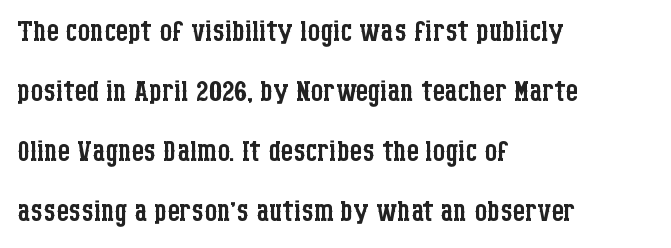
{"serif": "yes", "italic": "no", "bold": "no", "weight": "regular", "width": "condensed", "stroke_contrast": "low", "x_height": "large", "monospaced": "no", "underline": "no", "align": "left", "line_spacing": "normal", "line_spacing_ratio": 1.54, "letter_spacing": "normal", "letter_spacing_em": 0.0, "glyph_px": 39}
